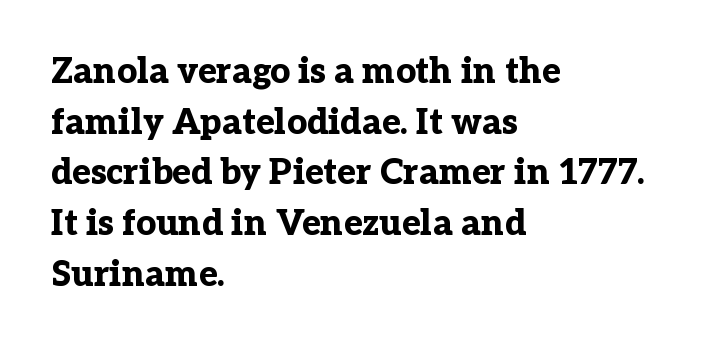
Is there any slant? The stems are plumb. The strokes are fattened all the way to bold. Each letter's strokes conclude with small projecting serifs. Unmarked baselines from the first word to the last. The rendering uses natural spacing where letterforms have individual widths.
